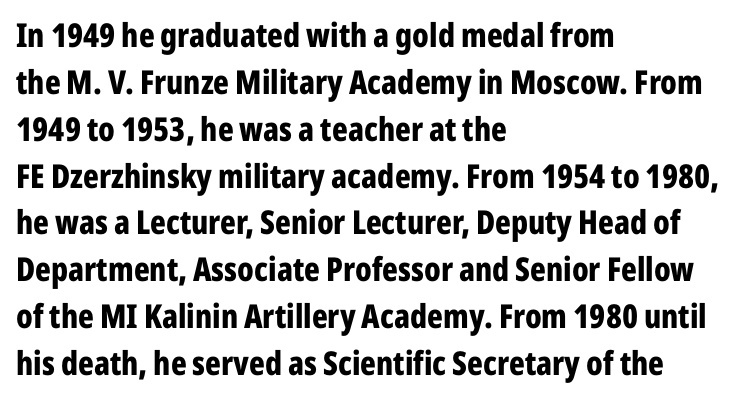
{"serif": "no", "italic": "no", "bold": "yes", "weight": "bold", "width": "condensed", "stroke_contrast": "low", "x_height": "medium", "monospaced": "no", "underline": "no", "align": "left", "line_spacing": "normal", "line_spacing_ratio": 1.42, "letter_spacing": "normal", "letter_spacing_em": 0.0, "glyph_px": 33}
